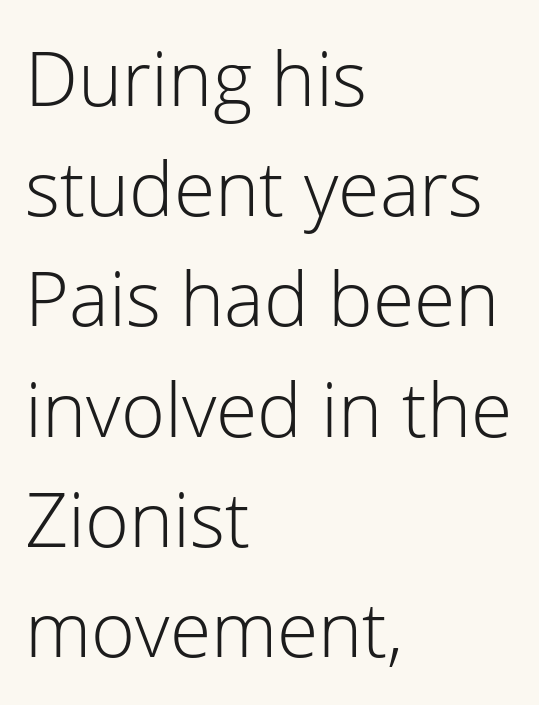
Notice how descenders clear the ascenders below comfortably — that's standard leading. Horizontal alignment here is leftward, the default for most running prose. The horizontal fit of the characters is conventional and even. Nothing sits at the stroke ends, so this counts as sans-serif. The strip under each line holds only bare page. This is roman type, the default non-slanted kind.
